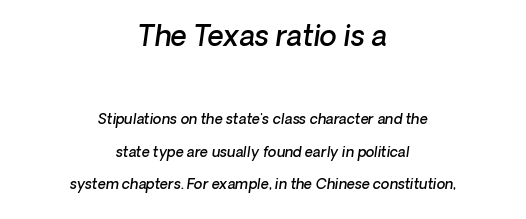
Size hierarchy here favors the leading block over the trailing one. Tracking here is standard; glyphs follow each other at the usual distance. A bare baseline throughout the passage. Notice the strokes are somewhat thickened but not fully heavy: this is a semibold. Proportional: the letters do not fall into vertical columns.
